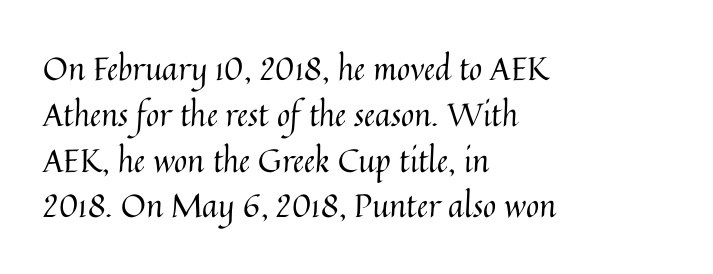
The image shows 32 px regular-weight type; set left-aligned, normal line spacing (1.43x), normal letter spacing, not underlined; medium stroke contrast and a medium x-height.
